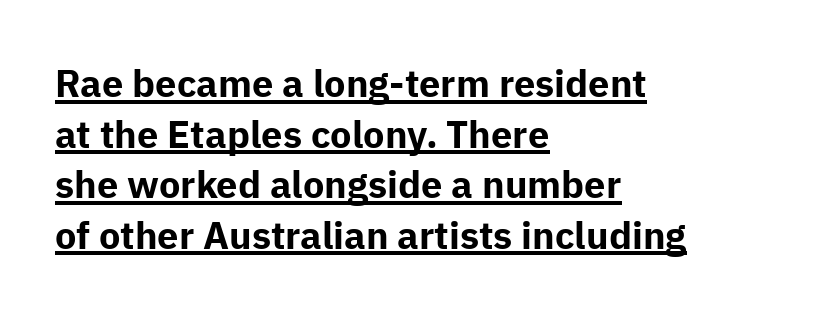
A typesetter would call this proportional, since set widths differ per character. Underlined type. There is no visible air inserted between adjacent glyphs. Quick note: interline space is typical.
